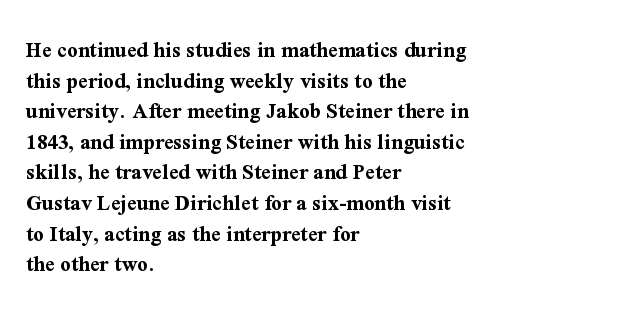
The image shows 23 px bold type, upright; set left-aligned, normal line spacing (1.33x), normal letter spacing, not underlined.
